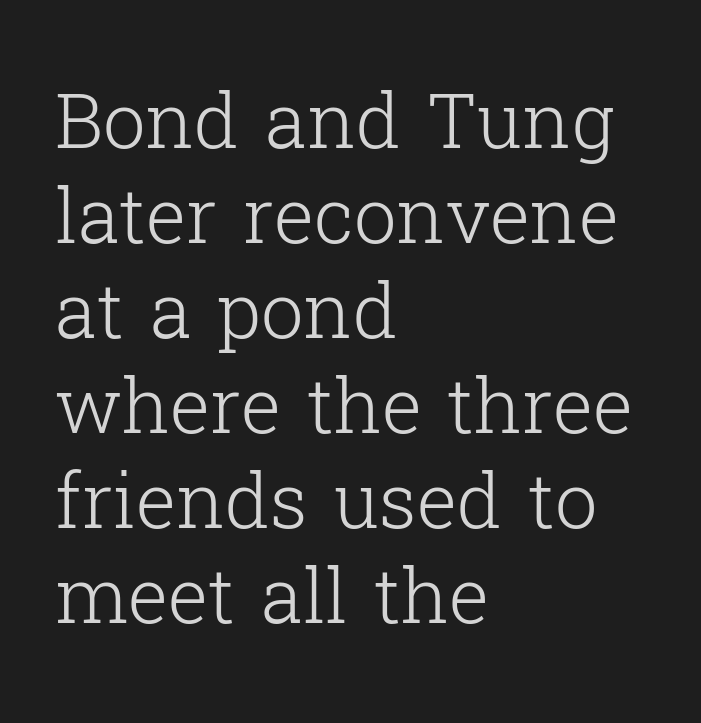
The image shows 76 px light serif type, upright; set left-aligned, normal line spacing (1.25x), normal letter spacing, not underlined; low stroke contrast and a medium x-height.
